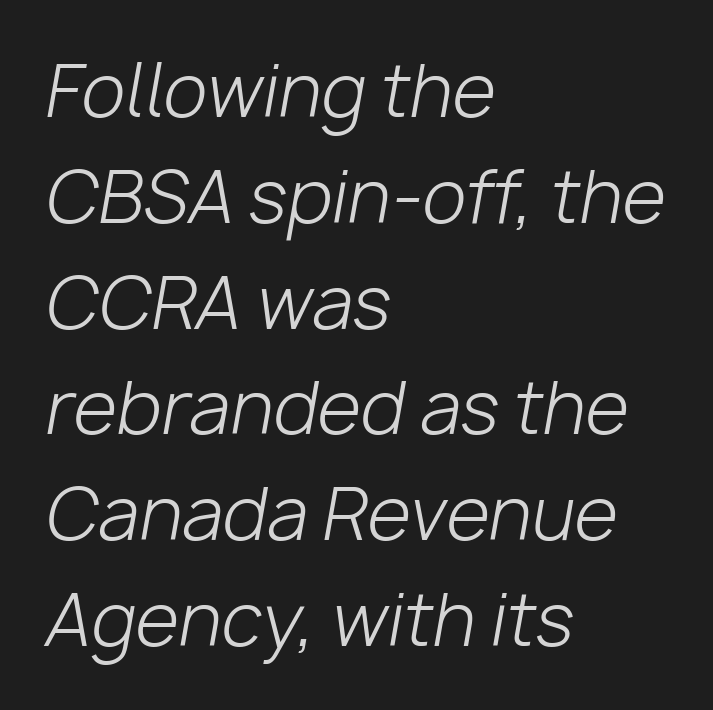
Q: Is the text bold? A: No.
Q: Is the text italic (slanted)? A: Yes, it leans right by about 10 degrees.
Q: Is the text underlined? A: No.
Q: How is the paragraph aligned? A: Left-aligned.
Q: Is the spacing between letters normal or unusually wide? A: Normal.
Q: Is the spacing between lines tight, normal or loose? A: Normal.
Q: Width (condensed, normal, or wide)? A: Normal.
Q: Stroke contrast? A: Low.
Q: x-height? A: Medium.
Q: Monospaced? A: No.
